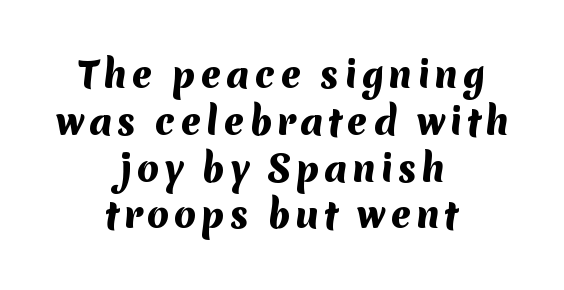
The image shows 36 px heavy sans-serif type; set centered, normal line spacing (1.3x), not underlined; medium stroke contrast and a medium x-height.
